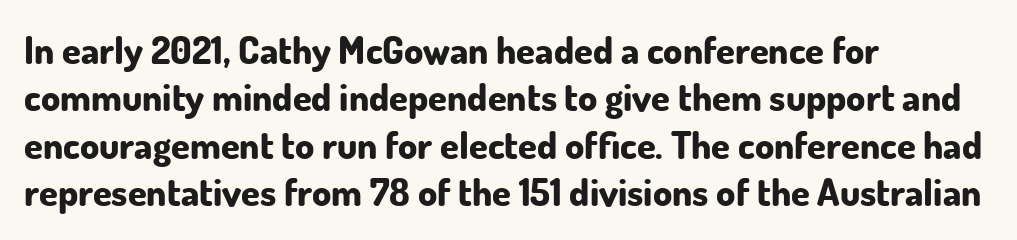
Q: Is the text bold? A: Yes.
Q: Is the text italic (slanted)? A: No, it is upright.
Q: Is the typeface a serif or a sans-serif typeface? A: Sans-serif.
Q: Is the text underlined? A: No.
Q: How is the paragraph aligned? A: Left-aligned.
Q: Is the spacing between letters normal or unusually wide? A: Normal.
Q: Is the spacing between lines tight, normal or loose? A: Normal.
Q: Width (condensed, normal, or wide)? A: Normal.
Q: Stroke contrast? A: Low.
Q: x-height? A: Small.
Q: Monospaced? A: No.
